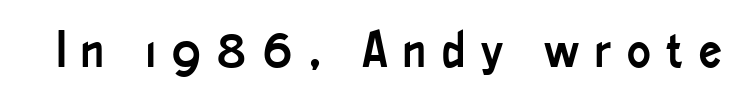
{"serif": "no", "italic": "no", "width": "condensed", "stroke_contrast": "low", "x_height": "small", "monospaced": "no", "underline": "no", "letter_spacing": "wide", "letter_spacing_em": 0.31, "glyph_px": 50}
